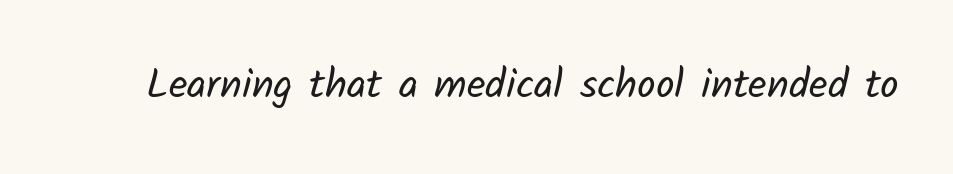
Q: Is the text bold? A: No.
Q: Is the typeface a serif or a sans-serif typeface? A: Sans-serif.
Q: Is the text underlined? A: No.
Q: Is the spacing between letters normal or unusually wide? A: Normal.
Q: Width (condensed, normal, or wide)? A: Normal.
Q: Stroke contrast? A: Low.
Q: x-height? A: Medium.
Q: Monospaced? A: No.
